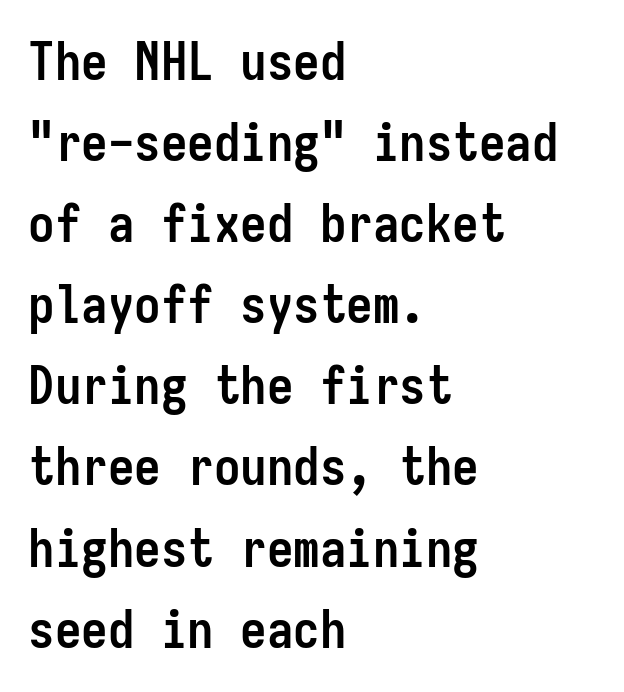
The image shows 53 px semibold, condensed sans-serif type, upright, monospaced; set left-aligned, normal line spacing (1.53x), normal letter spacing, not underlined; low stroke contrast and a medium x-height.
